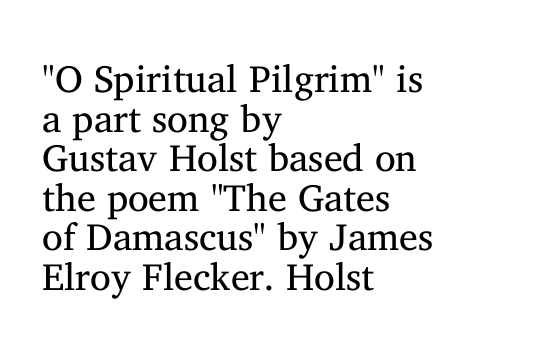
{"serif": "yes", "italic": "no", "bold": "no", "weight": "regular", "width": "normal", "stroke_contrast": "medium", "x_height": "medium", "monospaced": "no", "underline": "no", "align": "left", "line_spacing": "tight", "line_spacing_ratio": 1.04, "letter_spacing": "normal", "letter_spacing_em": 0.0, "glyph_px": 38}
